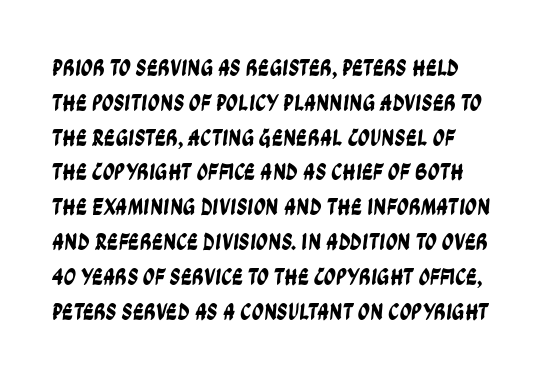
Q: Is the text underlined? A: No.
Q: Is the spacing between letters normal or unusually wide? A: Normal.
Q: Is the spacing between lines tight, normal or loose? A: Normal.
